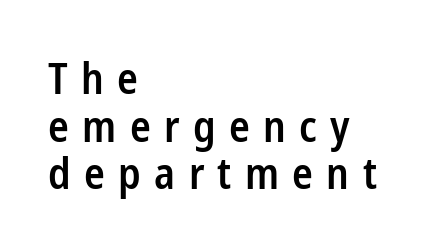
Q: Is the text bold? A: Semi-bold.
Q: Is the text italic (slanted)? A: No, it is upright.
Q: Is the typeface a serif or a sans-serif typeface? A: Sans-serif.
Q: Is the text underlined? A: No.
Q: How is the paragraph aligned? A: Left-aligned.
Q: Is the spacing between letters normal or unusually wide? A: Unusually wide.
Q: Is the spacing between lines tight, normal or loose? A: Tight.
Q: Width (condensed, normal, or wide)? A: Condensed.
Q: Stroke contrast? A: Low.
Q: x-height? A: Medium.
Q: Monospaced? A: No.
